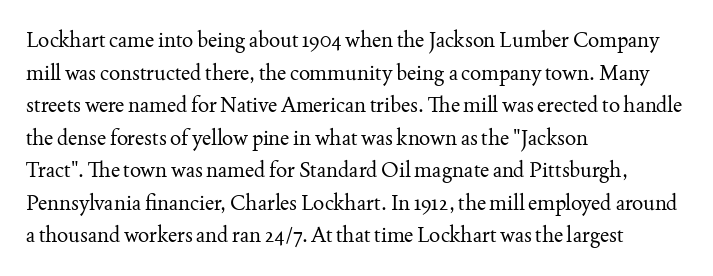
The image shows 21 px text type, upright; set left-aligned, normal line spacing (1.55x), normal letter spacing, not underlined.
